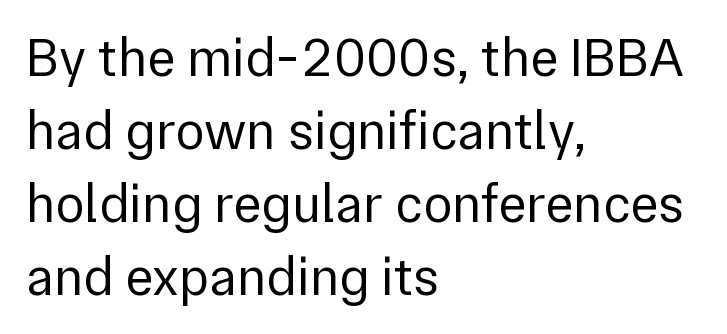
The image shows 54 px regular-weight sans-serif type, upright; set left-aligned, normal line spacing (1.35x), normal letter spacing, not underlined; low stroke contrast and a medium x-height.
